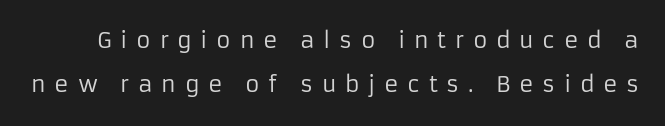
The image shows 22 px text type, upright; set loose line spacing (2.01x), unusually wide letter spacing (+0.39 em), not underlined.
